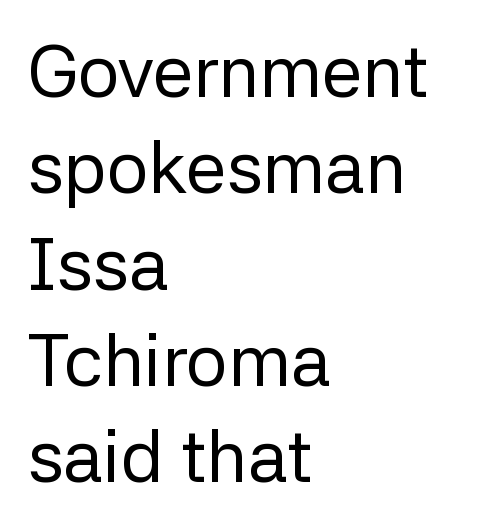
Q: Is the text bold? A: No.
Q: Is the text italic (slanted)? A: No, it is upright.
Q: Is the typeface a serif or a sans-serif typeface? A: Sans-serif.
Q: Is the text underlined? A: No.
Q: How is the paragraph aligned? A: Left-aligned.
Q: Is the spacing between letters normal or unusually wide? A: Normal.
Q: Is the spacing between lines tight, normal or loose? A: Normal.
Q: Width (condensed, normal, or wide)? A: Normal.
Q: Stroke contrast? A: Low.
Q: x-height? A: Medium.
Q: Monospaced? A: No.
